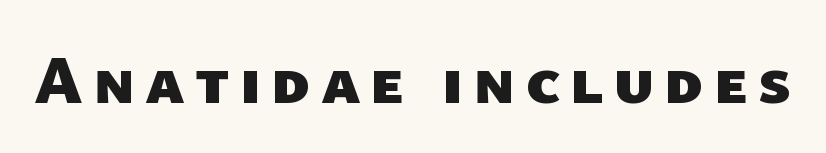
The image shows 69 px heavy sans-serif type; set not underlined; low stroke contrast and a medium x-height.
